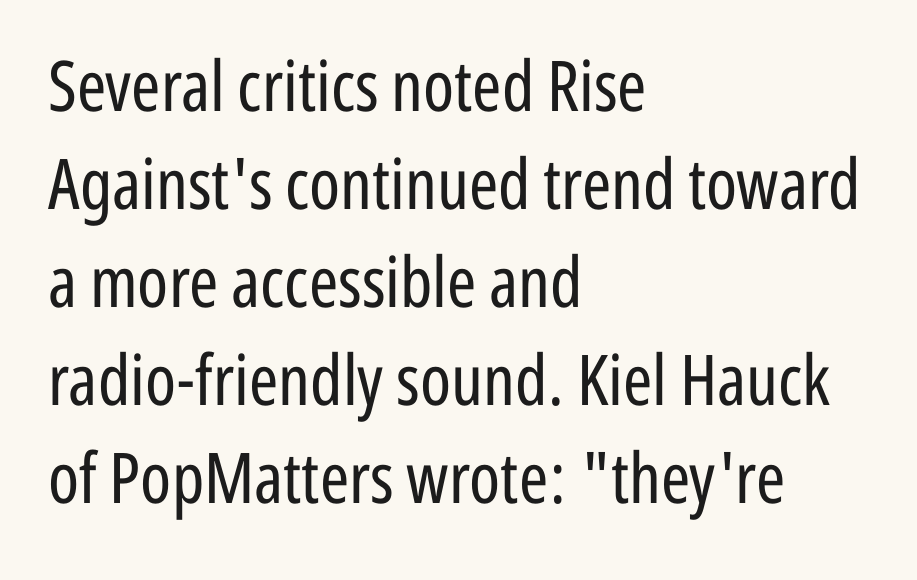
{"serif": "no", "italic": "no", "bold": "no", "weight": "regular", "width": "condensed", "stroke_contrast": "low", "x_height": "medium", "monospaced": "no", "underline": "no", "align": "left", "line_spacing": "normal", "line_spacing_ratio": 1.4, "letter_spacing": "normal", "letter_spacing_em": 0.0, "glyph_px": 70}
